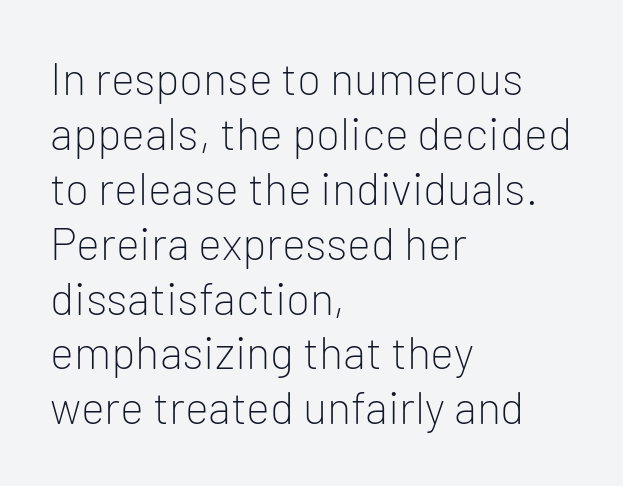
{"serif": "no", "italic": "no", "bold": "no", "weight": "light", "width": "normal", "stroke_contrast": "low", "x_height": "medium", "monospaced": "no", "underline": "no", "align": "left", "line_spacing_ratio": 1.22, "letter_spacing": "normal", "letter_spacing_em": 0.0, "glyph_px": 45}
